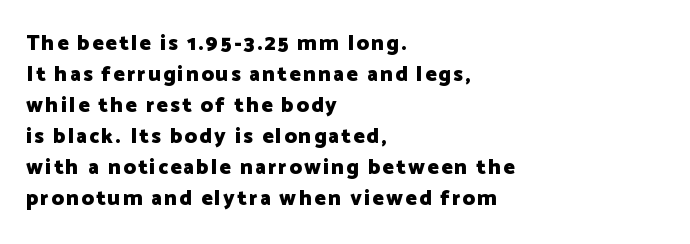
Leftover space on each line is placed entirely after the last word. The rendering uses a moderate line-height, typical for paragraphs. The area under the type is left untouched. Every letter is thick-stroked: bold, no question.
